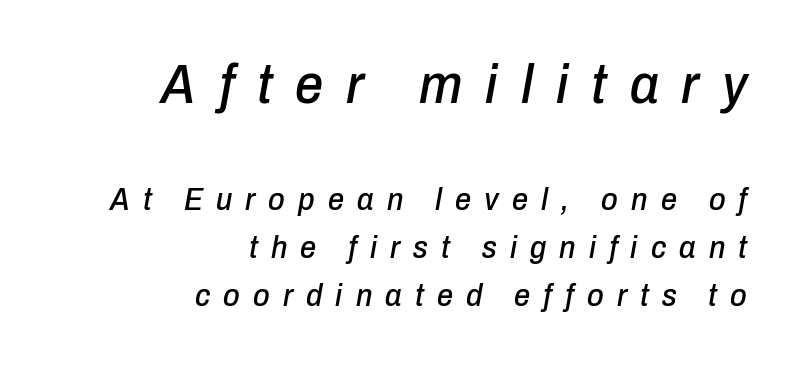
The image shows 56 px condensed type, italic (leaning right); set right-aligned, normal line spacing (1.49x), unusually wide letter spacing (+0.41 em), not underlined; the first (top) block is 1.75x larger; low stroke contrast and a medium x-height.
